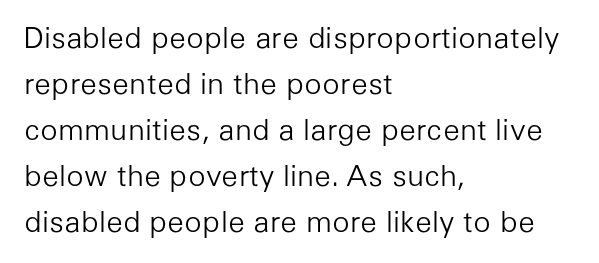
Compared with typical paragraphs, the rows here are spaced about the same. A clean baseline with only descenders dipping below it. You could not count columns in this text — the font is proportionally spaced. In terms of posture, this sample is upright. This is sans-serif lettering, the kind often seen on screens and signage.
